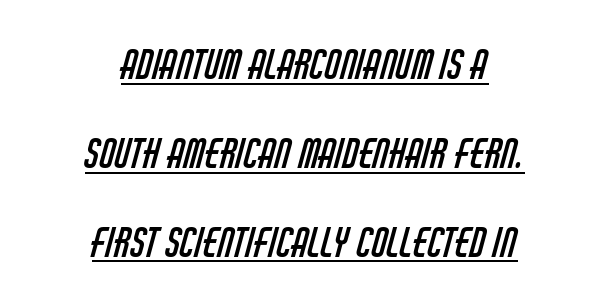
Notice the wide empty band between every row — that's loose leading. The weight tops out at a normal text grade. Type style note: lacks serifs. Here the designer chose a conventional face with non-uniform glyph widths. In CSS terms this would be text-align: center. The passage shown is underscored from start to finish.
